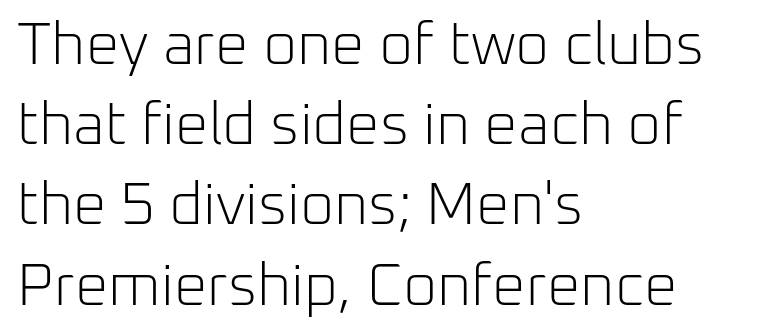
{"serif": "no", "italic": "no", "bold": "no", "weight": "light", "width": "normal", "stroke_contrast": "low", "x_height": "medium", "monospaced": "no", "underline": "no", "align": "left", "line_spacing": "normal", "line_spacing_ratio": 1.36, "letter_spacing": "normal", "letter_spacing_em": 0.0, "glyph_px": 59}
